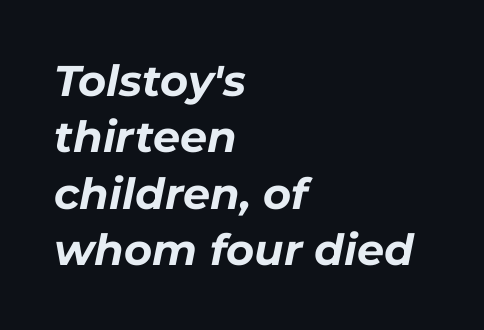
{"italic": "yes", "lean": "right", "slant_degrees": 11, "bold": "yes", "weight": "bold", "width": "normal", "stroke_contrast": "low", "x_height": "medium", "monospaced": "no", "underline": "no", "align": "left", "line_spacing": "normal", "line_spacing_ratio": 1.31, "letter_spacing": "normal", "letter_spacing_em": 0.0, "glyph_px": 43}
